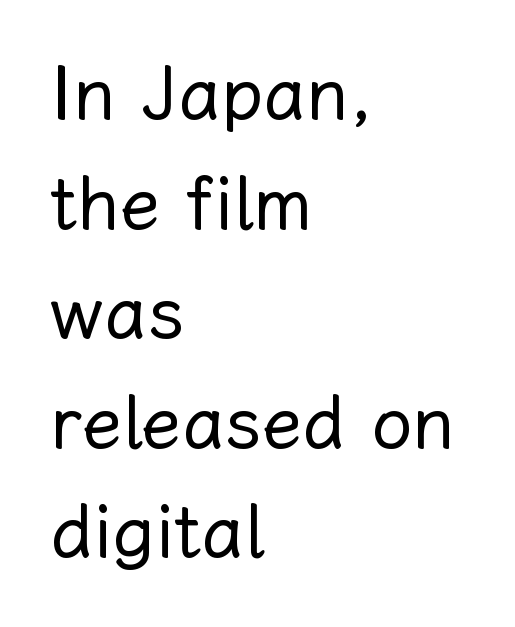
{"italic": "no", "bold": "no", "weight": "regular", "width": "normal", "stroke_contrast": "low", "x_height": "medium", "monospaced": "no", "underline": "no", "align": "left", "line_spacing": "normal", "line_spacing_ratio": 1.48, "letter_spacing": "normal", "letter_spacing_em": 0.0, "glyph_px": 74}
